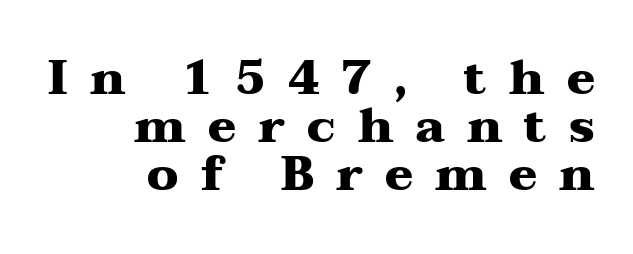
{"serif": "yes", "italic": "no", "bold": "yes", "weight": "heavy", "width": "wide", "stroke_contrast": "medium", "x_height": "medium", "monospaced": "no", "underline": "no", "align": "right", "line_spacing": "tight", "line_spacing_ratio": 1.02, "letter_spacing": "wide", "letter_spacing_em": 0.47, "glyph_px": 47}
